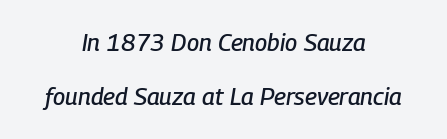
Glyph-to-glyph distance matches everyday printed text. Whoever set this chose breathing room over compactness in the vertical rhythm. Bare-footed words on every line. Looking at the ascenders, they clearly lean. Compared with a flush-left layout, this one balances lines on the center instead.
